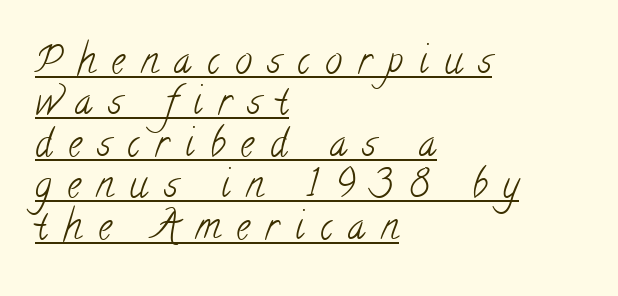
{"bold": "no", "weight": "light", "width": "condensed", "stroke_contrast": "low", "x_height": "small", "monospaced": "no", "underline": "yes", "align": "left", "line_spacing": "tight", "line_spacing_ratio": 1.09, "letter_spacing": "wide", "letter_spacing_em": 0.42, "glyph_px": 38}
